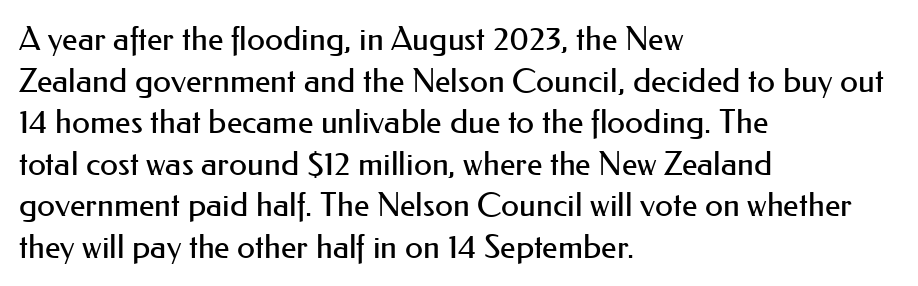
Q: Is the text bold? A: No.
Q: Is the text italic (slanted)? A: No, it is upright.
Q: Is the typeface a serif or a sans-serif typeface? A: Sans-serif.
Q: Is the text underlined? A: No.
Q: How is the paragraph aligned? A: Left-aligned.
Q: Is the spacing between letters normal or unusually wide? A: Normal.
Q: Is the spacing between lines tight, normal or loose? A: Normal.
Q: Width (condensed, normal, or wide)? A: Normal.
Q: Stroke contrast? A: Medium.
Q: x-height? A: Small.
Q: Monospaced? A: No.
